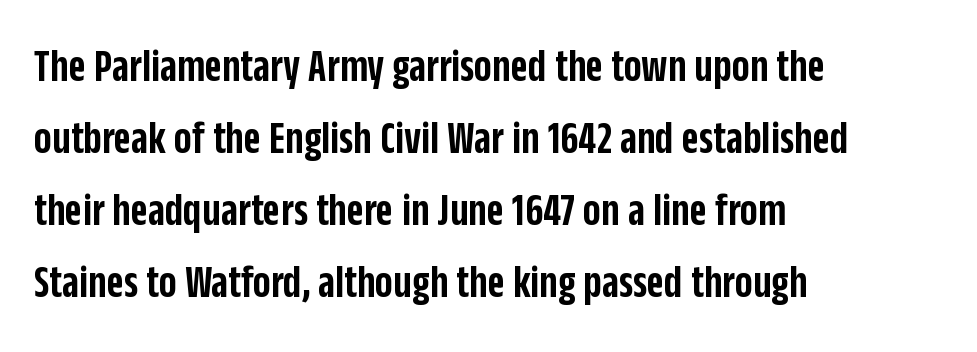
Q: Is the text bold? A: Semi-bold.
Q: Is the text italic (slanted)? A: No, it is upright.
Q: Is the typeface a serif or a sans-serif typeface? A: Sans-serif.
Q: Is the text underlined? A: No.
Q: How is the paragraph aligned? A: Left-aligned.
Q: Is the spacing between letters normal or unusually wide? A: Normal.
Q: Is the spacing between lines tight, normal or loose? A: Normal.
Q: Width (condensed, normal, or wide)? A: Condensed.
Q: Stroke contrast? A: Low.
Q: x-height? A: Large.
Q: Monospaced? A: No.
